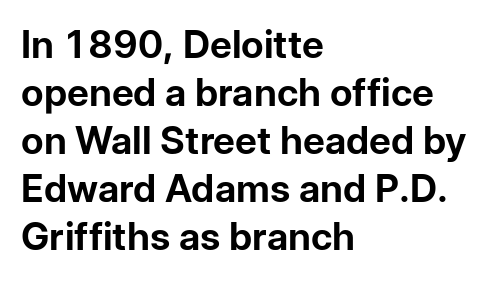
The image shows 38 px bold sans-serif type, upright; set left-aligned, normal line spacing (1.26x), normal letter spacing, not underlined; low stroke contrast and a medium x-height.
